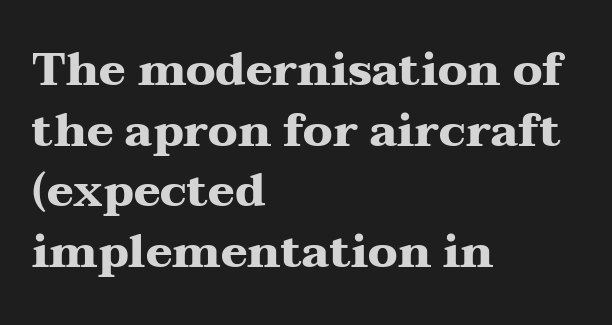
The letters stand straight up with perfectly vertical stems. The passage shown is typed in a proportional face where columns would drift. The font family rendered here belongs to the serif group. In terms of weight, the rendering is a true, heavy bold. Horizontally, the lines are justified to the leading edge only.
